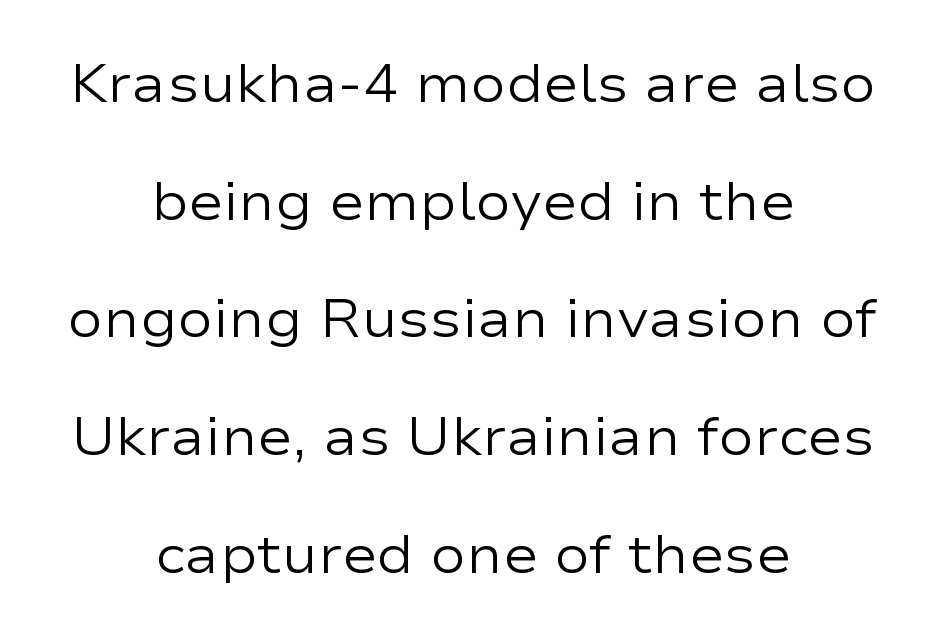
{"serif": "no", "italic": "no", "bold": "no", "weight": "regular", "width": "wide", "stroke_contrast": "low", "x_height": "medium", "monospaced": "no", "underline": "no", "align": "center", "line_spacing": "loose", "line_spacing_ratio": 2.22, "letter_spacing": "normal", "letter_spacing_em": 0.0, "glyph_px": 53}
